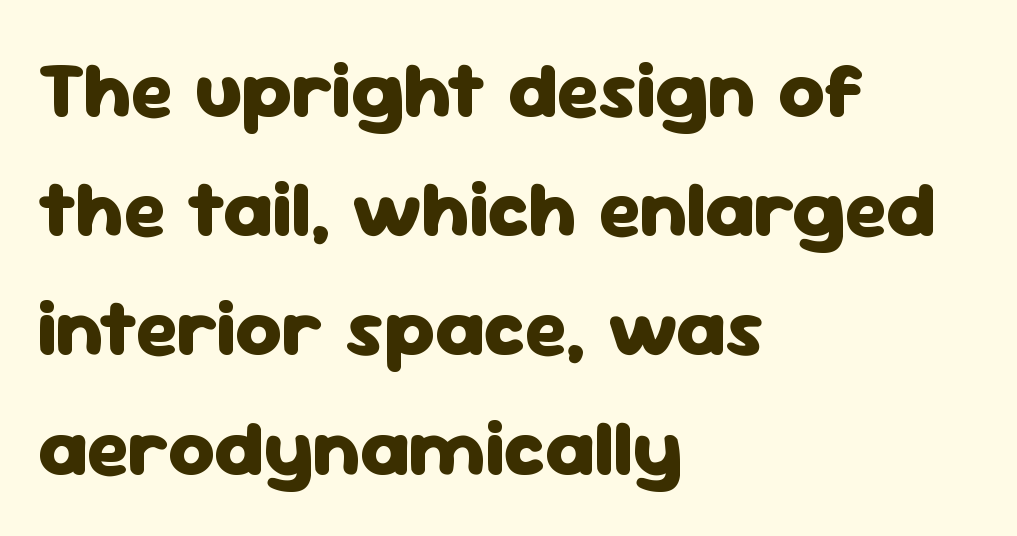
Q: Is the text bold? A: Yes.
Q: Is the text italic (slanted)? A: No, it is upright.
Q: Is the typeface a serif or a sans-serif typeface? A: Sans-serif.
Q: Is the text underlined? A: No.
Q: How is the paragraph aligned? A: Left-aligned.
Q: Is the spacing between letters normal or unusually wide? A: Normal.
Q: Is the spacing between lines tight, normal or loose? A: Normal.
Q: Width (condensed, normal, or wide)? A: Normal.
Q: Stroke contrast? A: Low.
Q: x-height? A: Medium.
Q: Monospaced? A: No.
